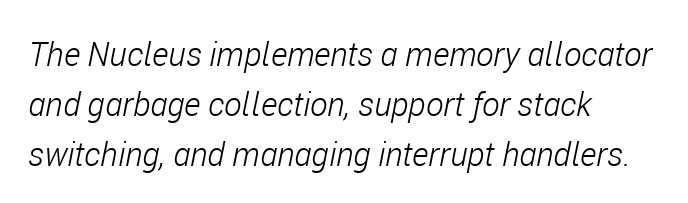
Q: Is the text bold? A: No.
Q: Is the text italic (slanted)? A: Yes, it leans right by about 11 degrees.
Q: Is the text underlined? A: No.
Q: How is the paragraph aligned? A: Left-aligned.
Q: Is the spacing between letters normal or unusually wide? A: Normal.
Q: Is the spacing between lines tight, normal or loose? A: Normal.
Q: Width (condensed, normal, or wide)? A: Condensed.
Q: Stroke contrast? A: Low.
Q: x-height? A: Medium.
Q: Monospaced? A: No.
